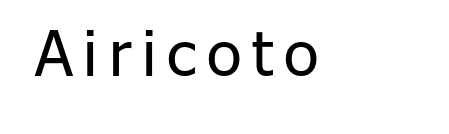
{"serif": "no", "italic": "no", "bold": "no", "weight": "regular", "width": "normal", "stroke_contrast": "low", "x_height": "medium", "monospaced": "no", "underline": "no", "align": "left", "glyph_px": 63}
